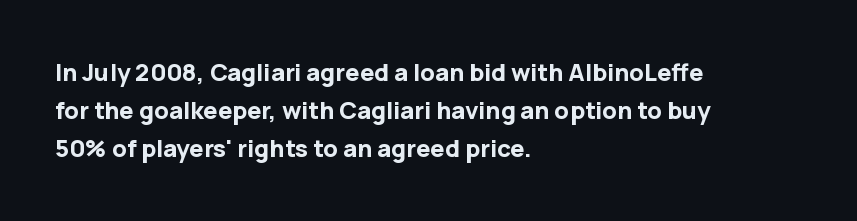
Q: Is the text bold? A: Yes.
Q: Is the text italic (slanted)? A: No, it is upright.
Q: Is the text underlined? A: No.
Q: How is the paragraph aligned? A: Left-aligned.
Q: Is the spacing between letters normal or unusually wide? A: Normal.
Q: Is the spacing between lines tight, normal or loose? A: Normal.
